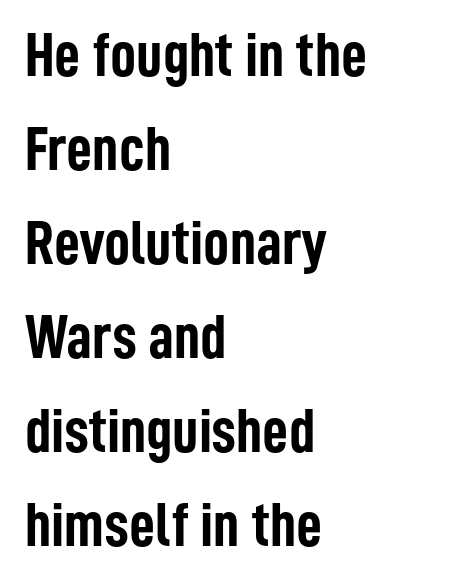
Q: Is the text bold? A: Yes.
Q: Is the text italic (slanted)? A: No, it is upright.
Q: Is the typeface a serif or a sans-serif typeface? A: Sans-serif.
Q: Is the text underlined? A: No.
Q: How is the paragraph aligned? A: Left-aligned.
Q: Is the spacing between letters normal or unusually wide? A: Normal.
Q: Is the spacing between lines tight, normal or loose? A: Normal.
Q: Width (condensed, normal, or wide)? A: Condensed.
Q: Stroke contrast? A: Low.
Q: x-height? A: Medium.
Q: Monospaced? A: No.
